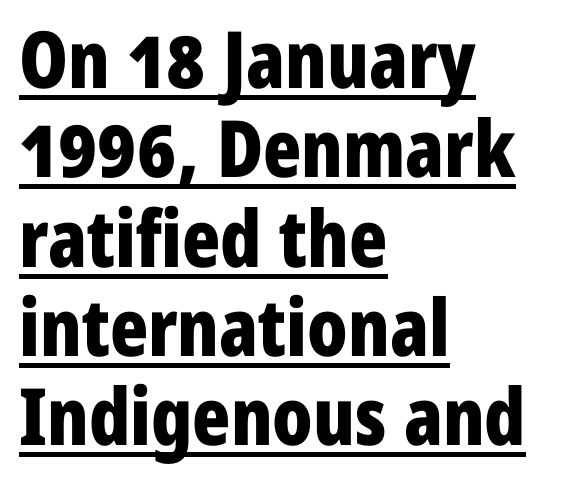
The image shows 79 px bold, condensed sans-serif type, upright; set left-aligned, tight line spacing (1.13x), normal letter spacing, underlined; low stroke contrast and a medium x-height.
